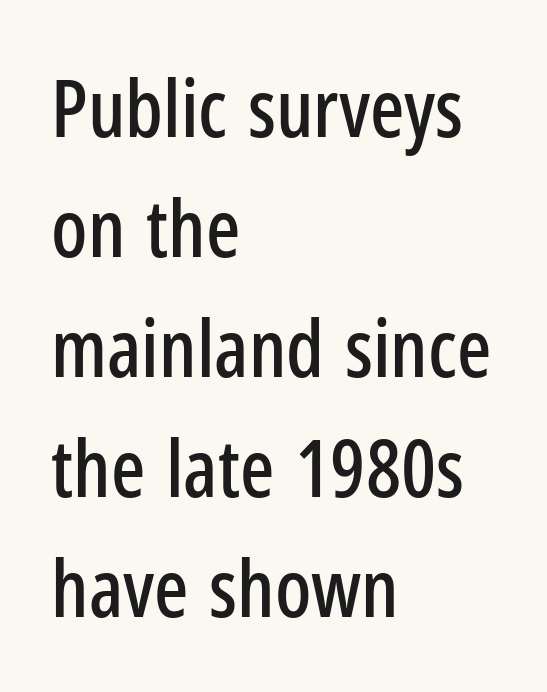
Notice how the passage keeps a crisp vertical edge on the left only. In terms of letterspacing, this is plain default setting. The specimen reads as upright at a glance. Regarding serifs, this sample does without them. Proportional: the letters do not fall into vertical columns. The string is rendered with underlining switched off.
